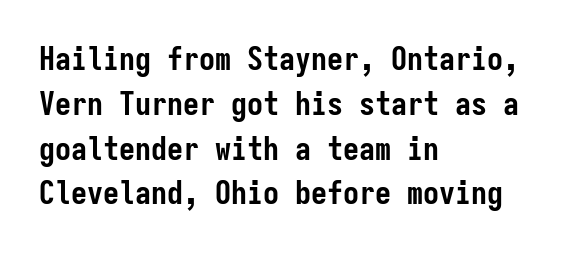
The image shows 32 px semibold, condensed sans-serif type, upright, monospaced; set left-aligned, normal line spacing (1.4x), normal letter spacing, not underlined; low stroke contrast and a medium x-height.
